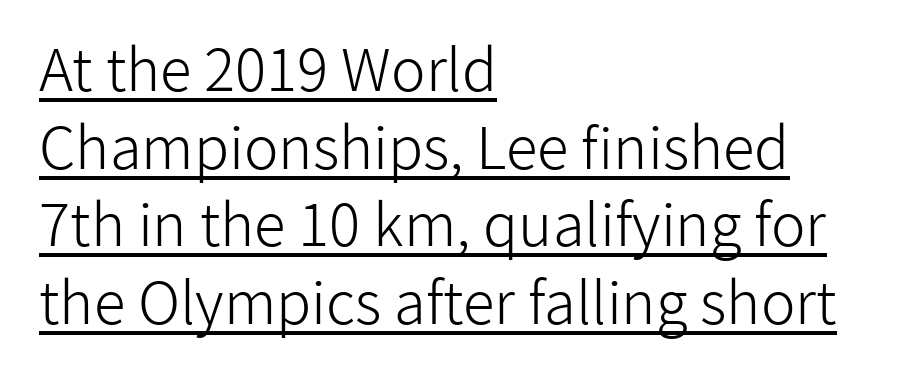
{"serif": "no", "italic": "no", "bold": "no", "weight": "light", "width": "normal", "stroke_contrast": "low", "x_height": "medium", "monospaced": "no", "underline": "yes", "align": "left", "line_spacing": "normal", "line_spacing_ratio": 1.34, "letter_spacing": "normal", "letter_spacing_em": 0.0, "glyph_px": 58}
